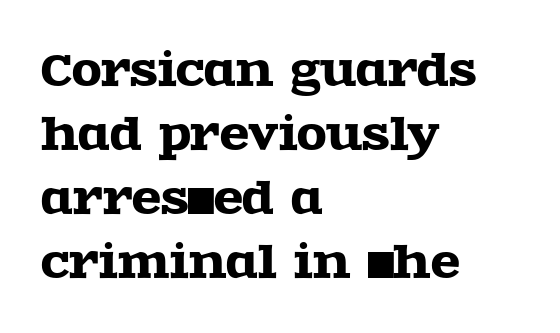
Looks like regular typesetting: each glyph gets only the width it needs. Italic: no, the glyphs are upright roman. Note: serifs present on the glyphs. Successive baselines arrive at the customary interval. There is no visible air inserted between adjacent glyphs.
